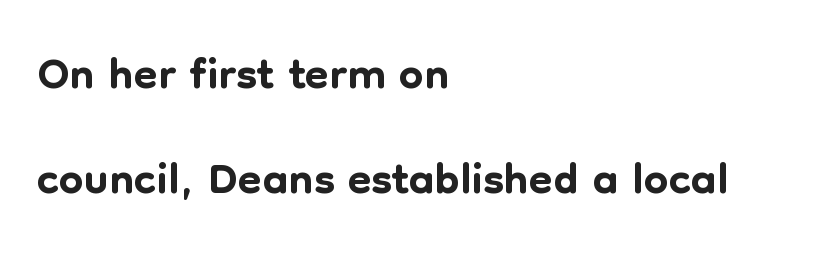
{"serif": "no", "italic": "no", "width": "normal", "stroke_contrast": "low", "x_height": "medium", "monospaced": "no", "underline": "no", "align": "left", "line_spacing": "normal", "line_spacing_ratio": 1.52, "letter_spacing": "normal", "letter_spacing_em": 0.0, "glyph_px": 69}
